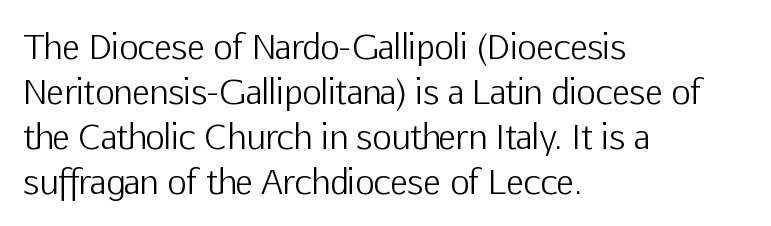
The image shows 33 px light sans-serif type, upright; set left-aligned, normal line spacing (1.36x), normal letter spacing, not underlined; low stroke contrast and a medium x-height.
